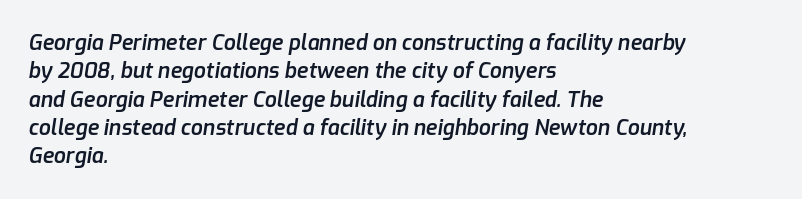
The image shows 21 px text type, italic (leaning right); set left-aligned, normal line spacing (1.35x), normal letter spacing, not underlined.
